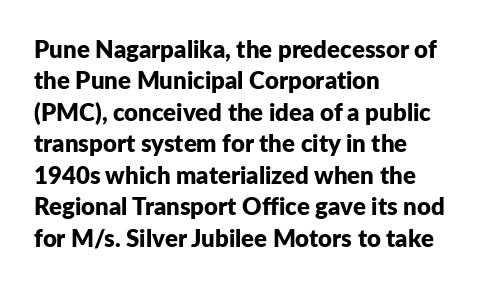
The image shows 24 px bold type, upright; set left-aligned, normal line spacing (1.31x), normal letter spacing, not underlined.
